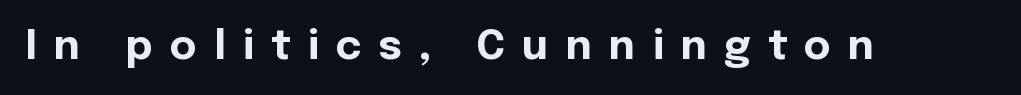
Q: Is the text bold? A: Yes.
Q: Is the text italic (slanted)? A: No, it is upright.
Q: Is the typeface a serif or a sans-serif typeface? A: Sans-serif.
Q: Is the text underlined? A: No.
Q: Is the spacing between letters normal or unusually wide? A: Unusually wide.
Q: Width (condensed, normal, or wide)? A: Normal.
Q: x-height? A: Medium.
Q: Monospaced? A: No.
